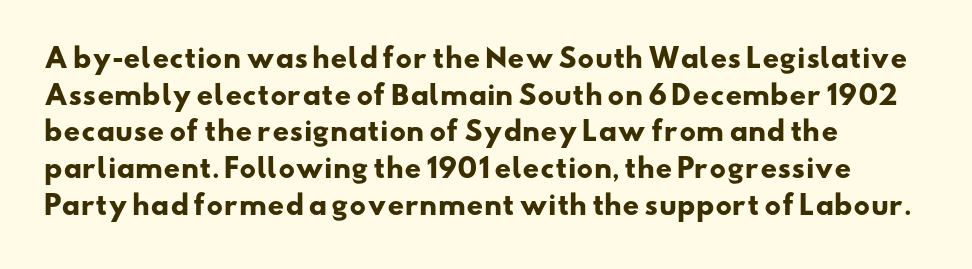
Quick note: interline space is typical. This rendering leaves character spacing at its baseline value. The characters look thick and weighty, a clear bold. The foot of each line stays bare and open. This sample is left-justified, so line endings fall wherever the words run out.
